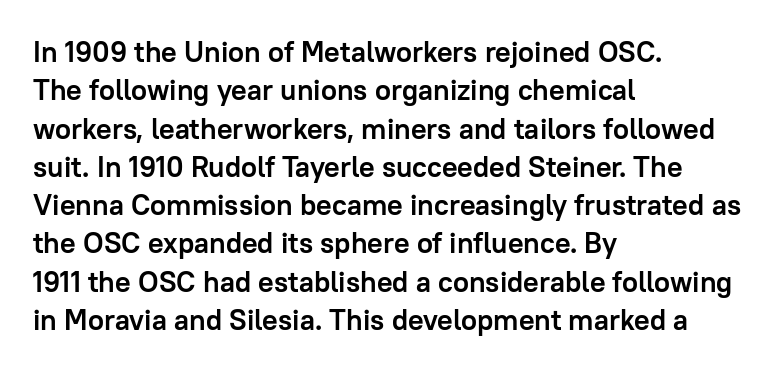
{"serif": "no", "italic": "no", "bold": "yes", "weight": "semibold", "width": "normal", "stroke_contrast": "low", "x_height": "medium", "monospaced": "no", "underline": "no", "align": "left", "line_spacing": "normal", "line_spacing_ratio": 1.32, "letter_spacing": "normal", "letter_spacing_em": 0.0, "glyph_px": 29}
